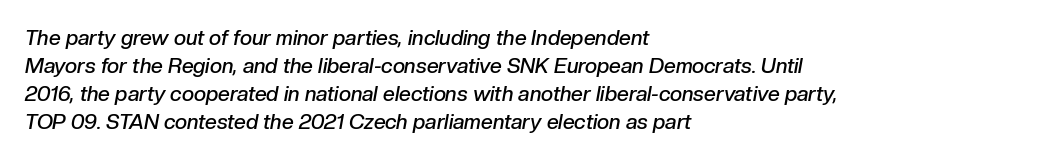
Q: Is the text bold? A: Semi-bold.
Q: Is the text italic (slanted)? A: Yes, it leans right by about 10 degrees.
Q: Is the text underlined? A: No.
Q: How is the paragraph aligned? A: Left-aligned.
Q: Is the spacing between letters normal or unusually wide? A: Normal.
Q: Is the spacing between lines tight, normal or loose? A: Normal.
